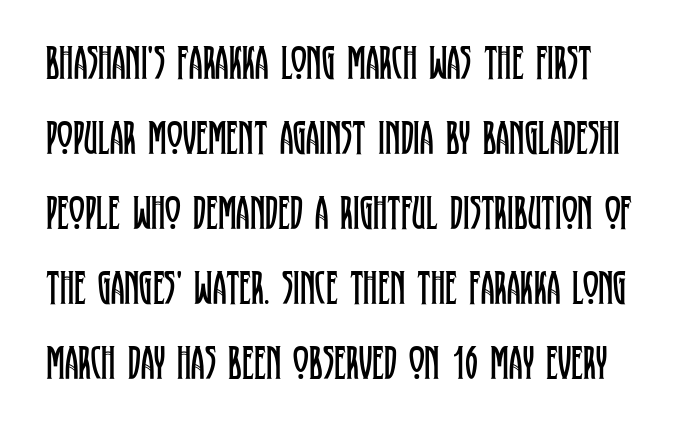
{"serif": "yes", "italic": "no", "bold": "no", "weight": "regular", "width": "condensed", "stroke_contrast": "low", "x_height": "large", "monospaced": "no", "underline": "no", "line_spacing": "normal", "line_spacing_ratio": 1.56, "letter_spacing": "normal", "letter_spacing_em": 0.0, "glyph_px": 48}
